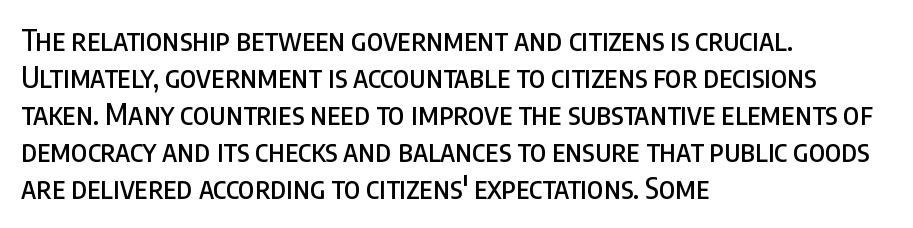
The letters carry no serifs — their stems end cleanly without finishing strokes. These lines sit exactly where default settings would place them. Do the letters lean? They stand straight. Observe the ordinary spacing: letters are neighbours, not strangers.
